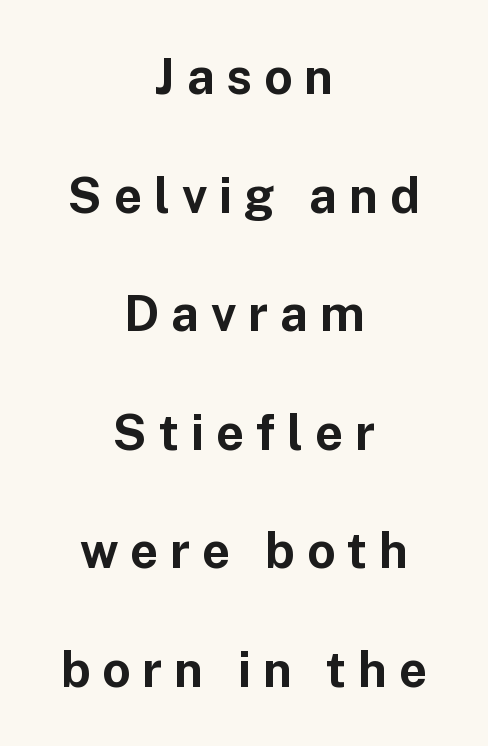
Inter-character spacing is expanded well beyond the font's built-in metrics. To sum up the face: it is a sans, with no serifs. The zone under the glyphs is completely vacant. Do the characters align in a grid? No, the font is proportional. Airy leading.
